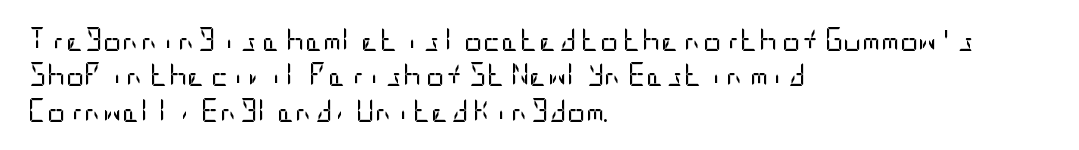
{"italic": "no", "bold": "no", "underline": "no", "align": "left", "line_spacing": "normal", "line_spacing_ratio": 1.54, "letter_spacing": "normal", "letter_spacing_em": 0.0, "glyph_px": 23}
